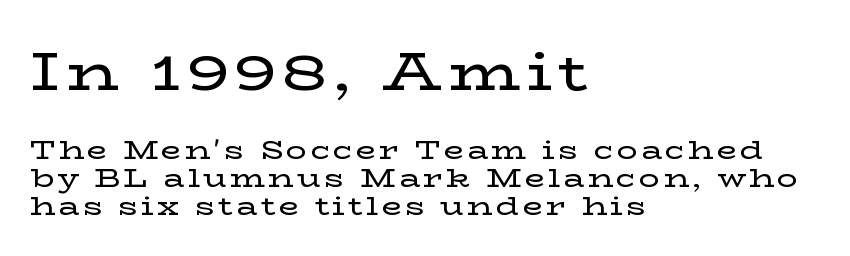
Q: Is the text italic (slanted)? A: No, it is upright.
Q: Is the typeface a serif or a sans-serif typeface? A: Serif.
Q: Is the text underlined? A: No.
Q: How is the paragraph aligned? A: Left-aligned.
Q: Is the spacing between lines tight, normal or loose? A: Tight.
Q: Which block of text is set in a larger size, the first (top) or the second (bottom)? A: The first (top) one.
Q: Width (condensed, normal, or wide)? A: Wide.
Q: Stroke contrast? A: Low.
Q: x-height? A: Medium.
Q: Monospaced? A: No.
